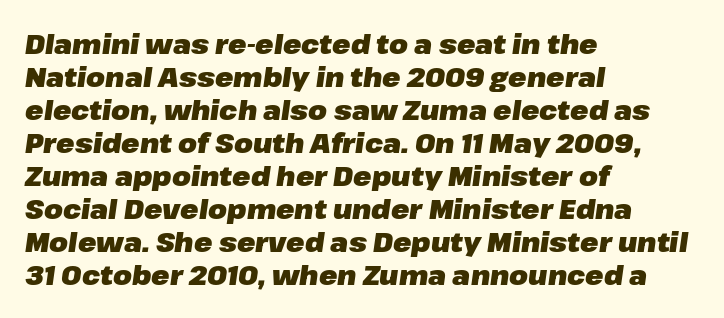
Q: Is the text bold? A: Yes.
Q: Is the text italic (slanted)? A: Yes, it leans right by about 8 degrees.
Q: Is the text underlined? A: No.
Q: How is the paragraph aligned? A: Left-aligned.
Q: Is the spacing between letters normal or unusually wide? A: Normal.
